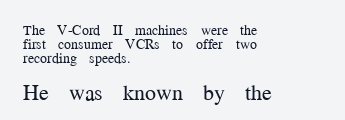
This rendering features lettering with no underline. These lines huddle together more closely than default settings would place them. Is the letter spacing exaggerated? No — it looks like the ordinary default. Caption: face not bold, strokes unweighted.
